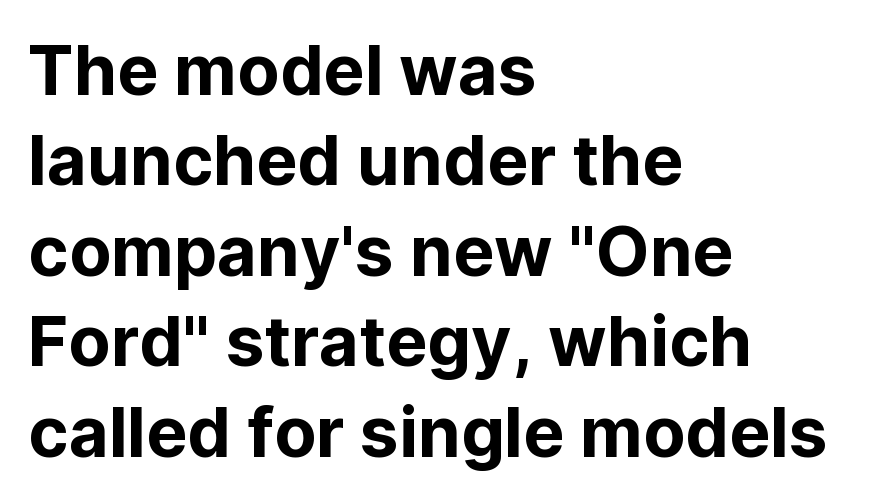
Q: Is the text italic (slanted)? A: No, it is upright.
Q: Is the typeface a serif or a sans-serif typeface? A: Sans-serif.
Q: Is the text underlined? A: No.
Q: How is the paragraph aligned? A: Left-aligned.
Q: Is the spacing between letters normal or unusually wide? A: Normal.
Q: Is the spacing between lines tight, normal or loose? A: Normal.
Q: Width (condensed, normal, or wide)? A: Normal.
Q: Stroke contrast? A: Low.
Q: x-height? A: Medium.
Q: Monospaced? A: No.
